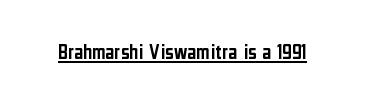
{"italic": "no", "underline": "yes", "letter_spacing": "normal", "letter_spacing_em": 0.0, "glyph_px": 22}
